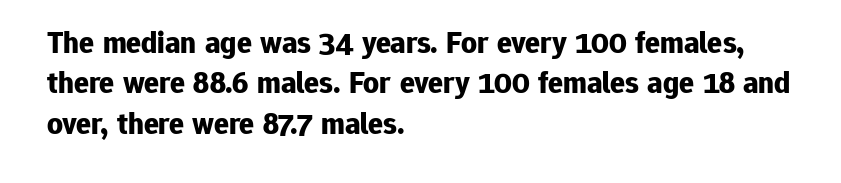
{"serif": "no", "italic": "no", "bold": "yes", "weight": "bold", "width": "normal", "stroke_contrast": "low", "x_height": "medium", "monospaced": "no", "underline": "no", "align": "left", "line_spacing": "normal", "line_spacing_ratio": 1.3, "letter_spacing": "normal", "letter_spacing_em": 0.0, "glyph_px": 31}
